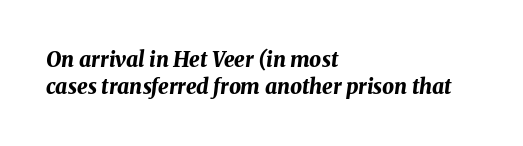
The text block is weighted toward the left margin, trailing off unevenly rightward. It's the slanting kind of type. Letter spacing: default. Pretty heavy lettering here — definitely bold.
